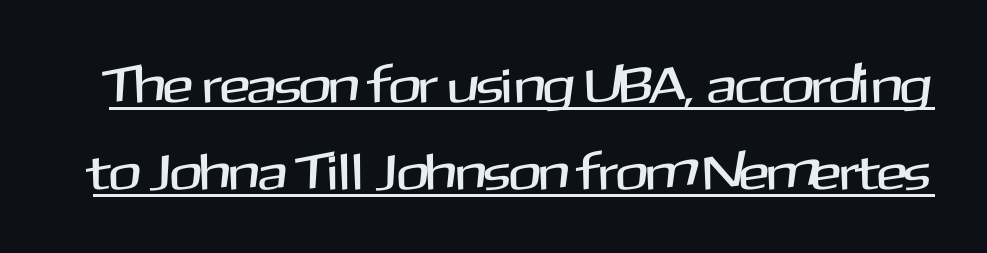
The image shows 51 px sans-serif type, upright; set normal line spacing (1.7x), normal letter spacing, underlined; medium stroke contrast and a medium x-height.
